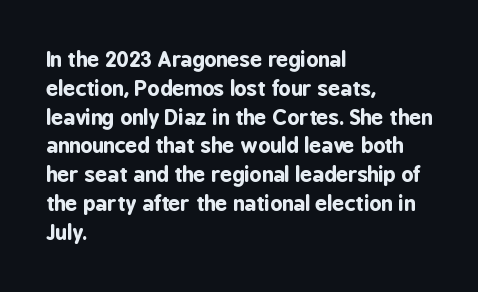
Leftover space on each line is placed entirely after the last word. The baseline area is clear. Tracking value appears to be zero — textbook default spacing. Is the type bold? Yes — the strokes are clearly thick and heavy.
